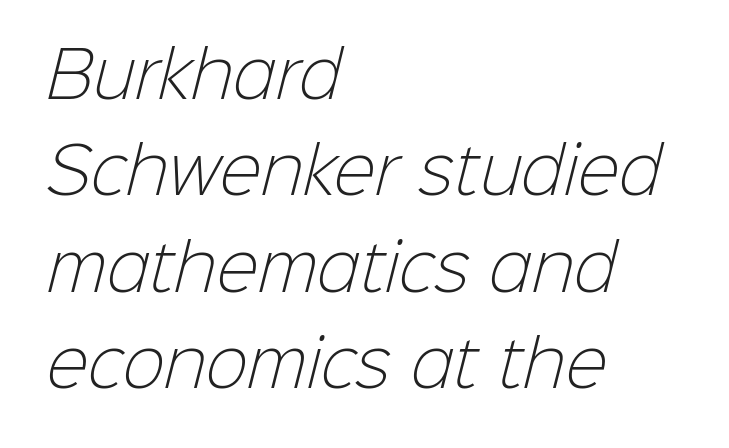
What's the leading like? Ordinary, nothing unusual. Typeset ragged right — the left edge is the straight one. The typesetting does not lean heavy: it is not bold. The face used here is a sans, in the tradition of grotesques and geometrics. Do the characters align in a grid? No, the font is proportional. The foot of each line stays bare and open.
